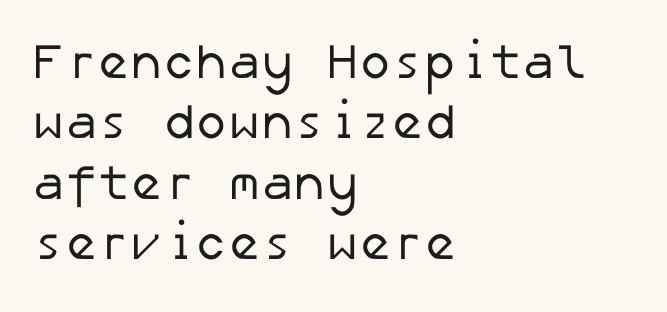
Heaviness? Minimal to ordinary, like unemphasized prose. Every row of glyphs begins at an identical x-position on the left. Standard letterfit; no display-style spreading of the glyphs. I'd call this a sans setting — the letters go barefoot. The area under the type is left untouched.
